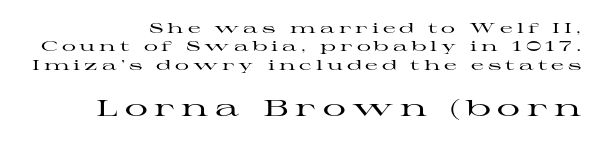
A student would call this right alignment; a typographer would say flush right, rag left. Check under the words: just untouched page. You could only call the tracking loose — the letters float apart. The axis of the letterforms is exactly vertical.
